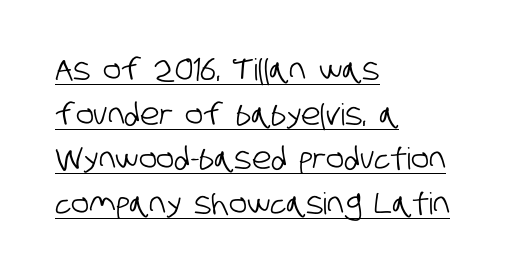
Line beginnings align vertically; line endings do not. Check the space under the baseline: a stroke is drawn there. Check where the strokes stop: nothing finishes them off — pure sans. Note the varied advance widths — an 'i' is clearly narrower than an 'm'. The vertical gap from one line to the next is medium. Nobody touched the tracking dial on this one.
